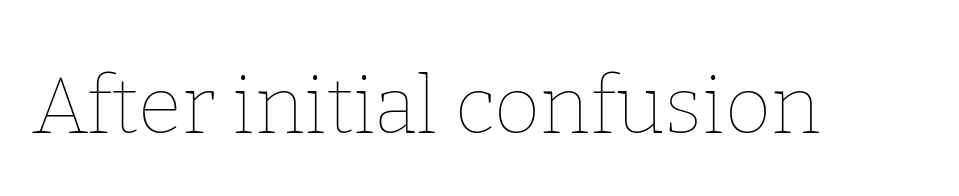
Q: Is the text bold? A: No.
Q: Is the text italic (slanted)? A: No, it is upright.
Q: Is the text underlined? A: No.
Q: Is the spacing between letters normal or unusually wide? A: Normal.
Q: Width (condensed, normal, or wide)? A: Normal.
Q: Stroke contrast? A: Low.
Q: x-height? A: Medium.
Q: Monospaced? A: No.
